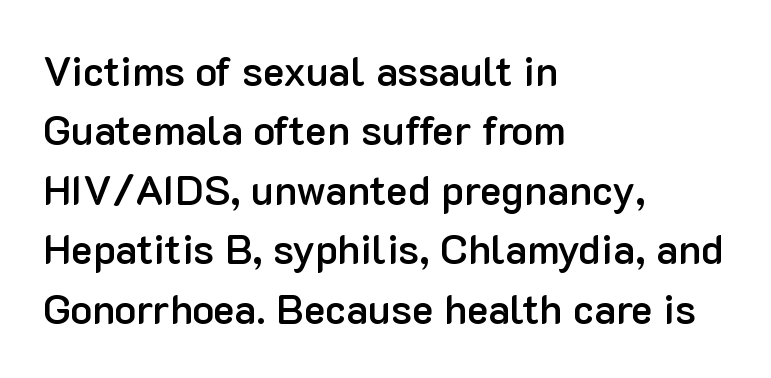
The image shows 41 px semibold sans-serif type, upright; set left-aligned, normal line spacing (1.45x), normal letter spacing, not underlined; low stroke contrast and a medium x-height.
